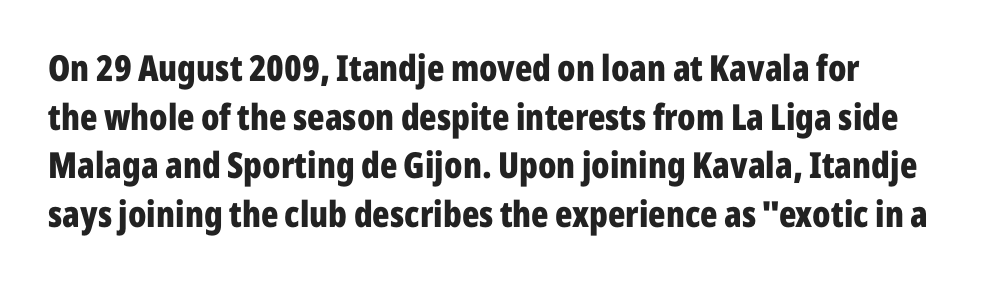
Q: Is the text bold? A: Yes.
Q: Is the text italic (slanted)? A: No, it is upright.
Q: Is the typeface a serif or a sans-serif typeface? A: Sans-serif.
Q: Is the text underlined? A: No.
Q: Is the spacing between letters normal or unusually wide? A: Normal.
Q: Is the spacing between lines tight, normal or loose? A: Normal.
Q: Width (condensed, normal, or wide)? A: Condensed.
Q: Stroke contrast? A: Low.
Q: x-height? A: Medium.
Q: Monospaced? A: No.
